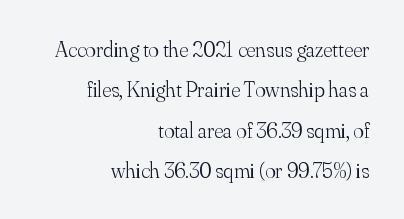
Q: Is the text bold? A: No.
Q: Is the text italic (slanted)? A: No, it is upright.
Q: Is the text underlined? A: No.
Q: How is the paragraph aligned? A: Right-aligned.
Q: Is the spacing between letters normal or unusually wide? A: Normal.
